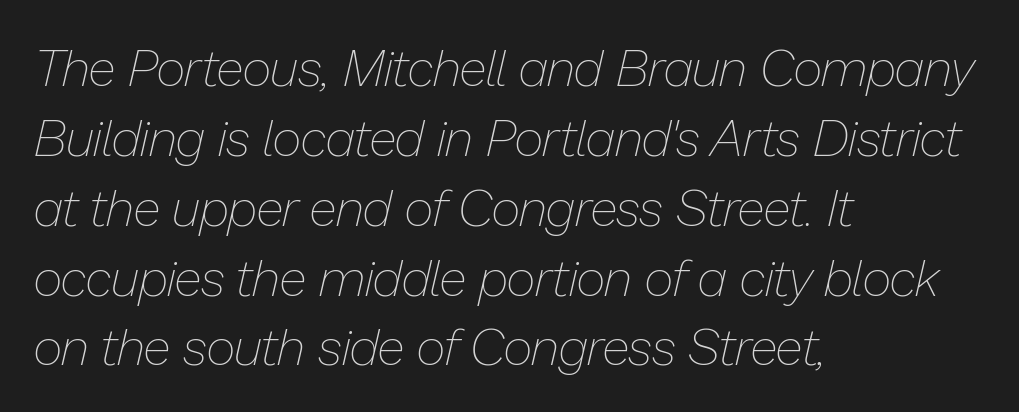
Heft: none added — not bold. The passage shown has conventional tracking throughout. The rendering uses natural spacing where letterforms have individual widths. The rendering anchors every line to the left-hand side.
